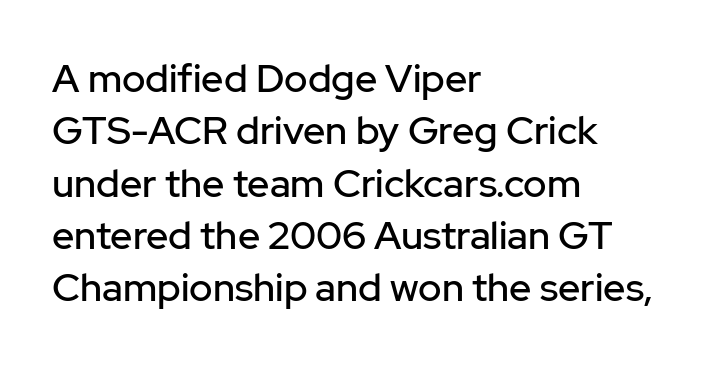
Q: Is the text italic (slanted)? A: No, it is upright.
Q: Is the typeface a serif or a sans-serif typeface? A: Sans-serif.
Q: Is the text underlined? A: No.
Q: How is the paragraph aligned? A: Left-aligned.
Q: Is the spacing between letters normal or unusually wide? A: Normal.
Q: Is the spacing between lines tight, normal or loose? A: Normal.
Q: Width (condensed, normal, or wide)? A: Normal.
Q: Stroke contrast? A: Low.
Q: x-height? A: Medium.
Q: Monospaced? A: No.
